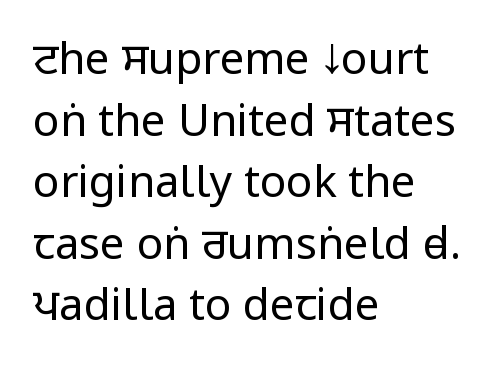
The letters look calm and open, with moderate or lighter stems. Is this a fixed-width face? No — the glyphs have proportional, varying widths. The glyphs are unaccompanied by any horizontal stroke below them. Interline gaps are of average width in this sample.
